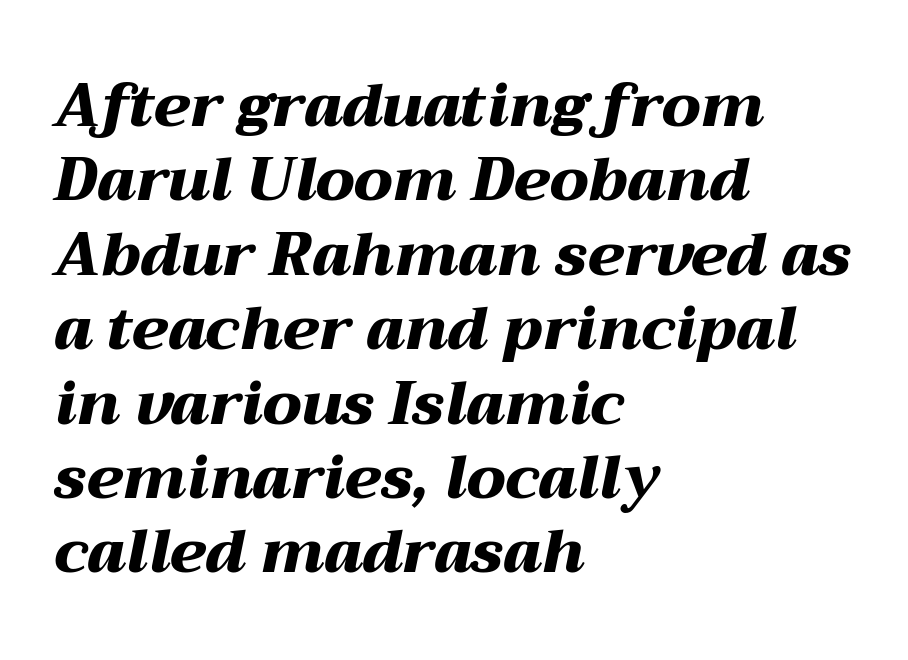
{"italic": "yes", "lean": "right", "slant_degrees": 12, "bold": "yes", "weight": "heavy", "width": "wide", "stroke_contrast": "medium", "x_height": "medium", "monospaced": "no", "underline": "no", "align": "left", "line_spacing_ratio": 1.24, "letter_spacing": "normal", "letter_spacing_em": 0.0, "glyph_px": 60}
